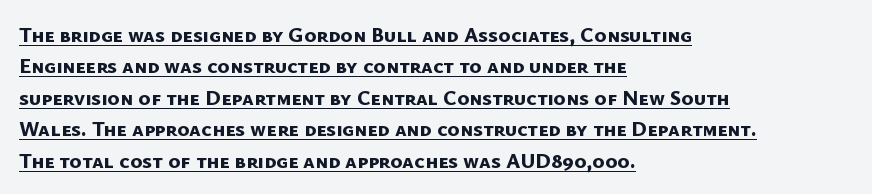
Q: Is the text bold? A: Yes.
Q: Is the text underlined? A: Yes.
Q: How is the paragraph aligned? A: Left-aligned.
Q: Is the spacing between letters normal or unusually wide? A: Normal.
Q: Is the spacing between lines tight, normal or loose? A: Normal.
